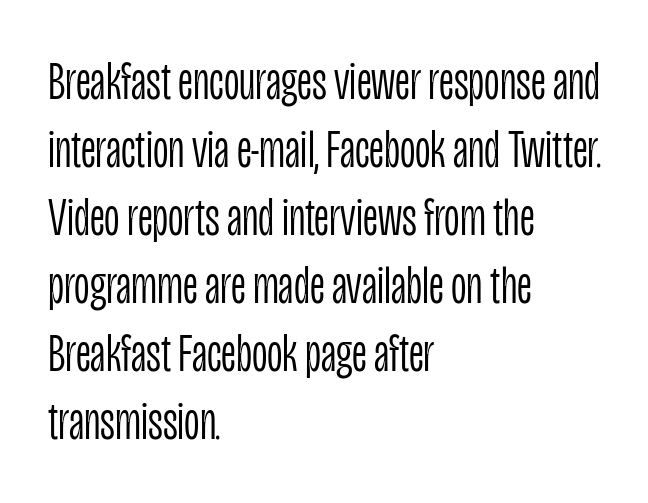
{"serif": "no", "italic": "no", "bold": "no", "weight": "light", "width": "condensed", "stroke_contrast": "low", "x_height": "large", "monospaced": "no", "underline": "no", "align": "left", "line_spacing": "normal", "line_spacing_ratio": 1.26, "letter_spacing": "normal", "letter_spacing_em": 0.0, "glyph_px": 54}
